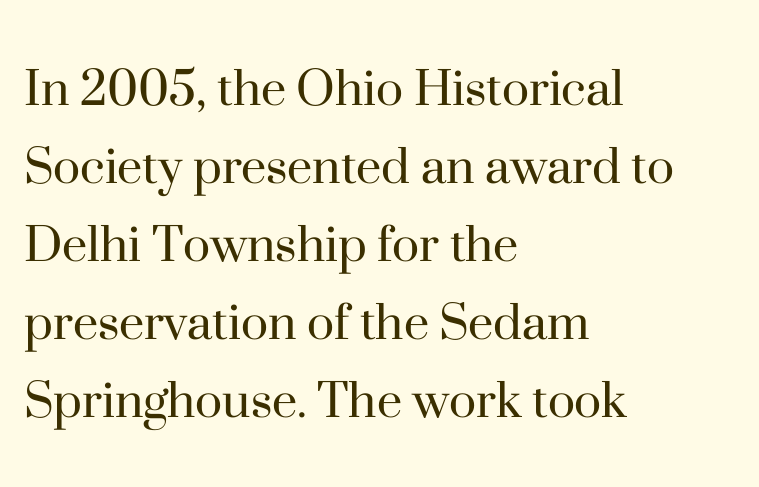
Q: Is the text bold? A: No.
Q: Is the text italic (slanted)? A: No, it is upright.
Q: Is the typeface a serif or a sans-serif typeface? A: Serif.
Q: Is the text underlined? A: No.
Q: How is the paragraph aligned? A: Left-aligned.
Q: Is the spacing between letters normal or unusually wide? A: Normal.
Q: Is the spacing between lines tight, normal or loose? A: Normal.
Q: Width (condensed, normal, or wide)? A: Normal.
Q: Stroke contrast? A: High.
Q: x-height? A: Small.
Q: Monospaced? A: No.
